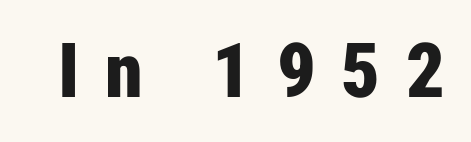
Underline: absent. The rendering uses a bold face; every stroke is thick and dark. Proportional: the letters do not fall into vertical columns. Tracking value appears strongly positive — letters spread wide. Designer's note — italics off, roman on.
